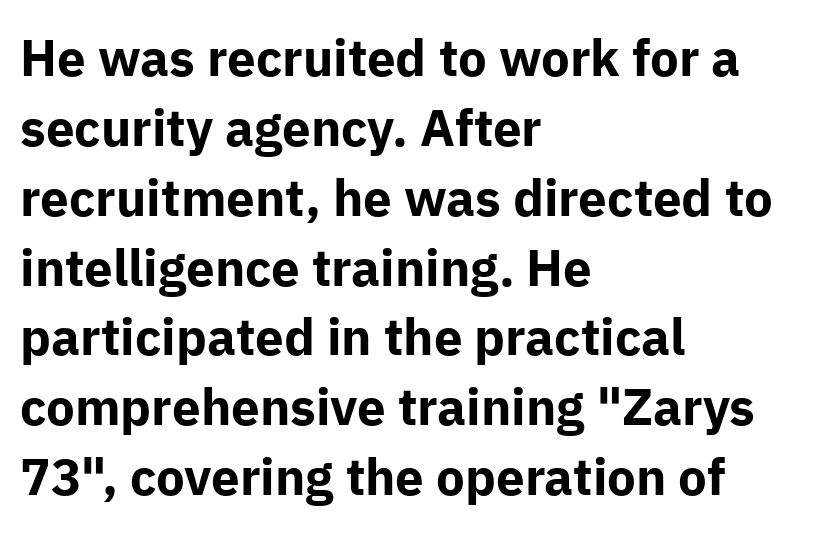
Stroke thickness is high; the sample reads as a true bold. Quick note: not italic, upright. Plain, unruled lines of type. The characters display no serif detailing; their extremities are plain. Looks like regular typesetting: each glyph gets only the width it needs. What stands out about the letter spacing? Nothing — it is the standard amount.
